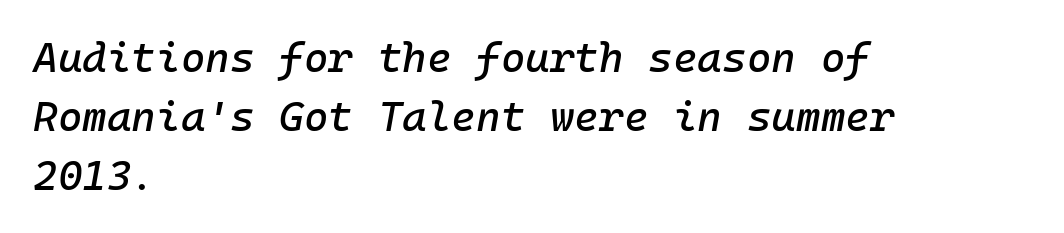
Q: Is the text italic (slanted)? A: Yes, it leans right by about 10 degrees.
Q: Is the text underlined? A: No.
Q: How is the paragraph aligned? A: Left-aligned.
Q: Is the spacing between letters normal or unusually wide? A: Normal.
Q: Is the spacing between lines tight, normal or loose? A: Normal.
Q: Width (condensed, normal, or wide)? A: Normal.
Q: Stroke contrast? A: Low.
Q: x-height? A: Medium.
